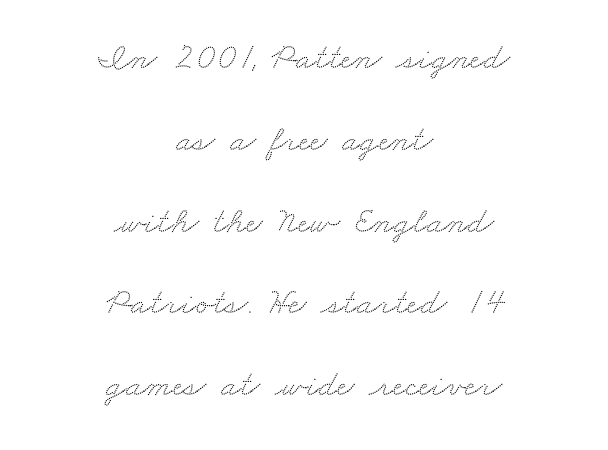
The image shows 37 px wide serif type; set centered, loose line spacing (2.21x), normal letter spacing, not underlined; medium stroke contrast and a small x-height.
